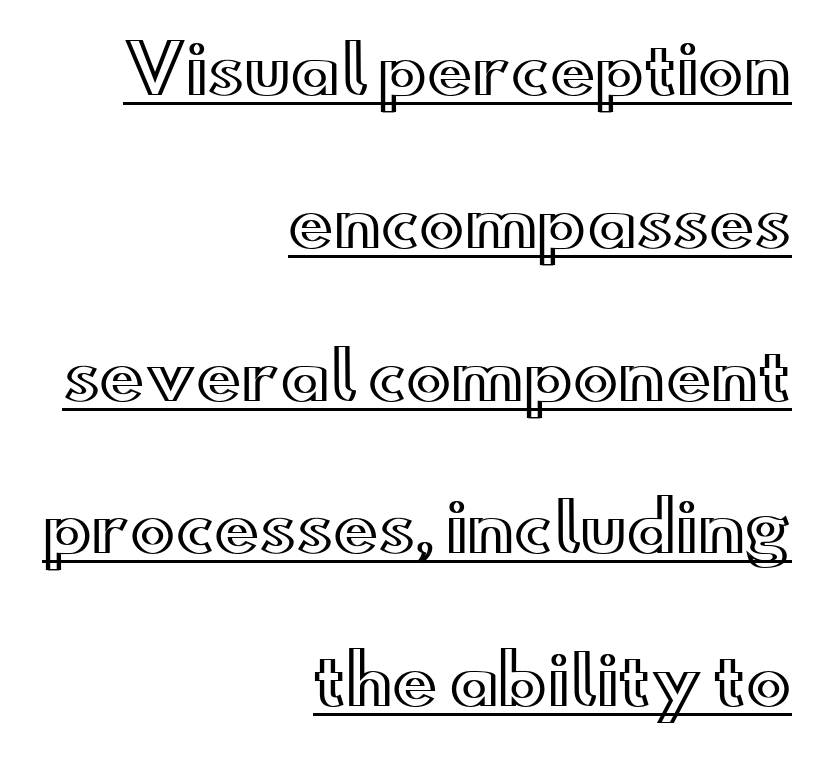
{"italic": "no", "width": "wide", "x_height": "small", "monospaced": "no", "underline": "yes", "align": "right", "line_spacing": "loose", "line_spacing_ratio": 2.28, "letter_spacing": "normal", "letter_spacing_em": 0.0, "glyph_px": 67}
